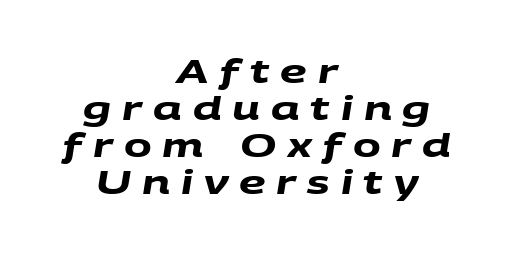
Q: Is the text bold? A: Yes.
Q: Is the typeface a serif or a sans-serif typeface? A: Sans-serif.
Q: Is the text underlined? A: No.
Q: How is the paragraph aligned? A: Centered.
Q: Is the spacing between letters normal or unusually wide? A: Unusually wide.
Q: Is the spacing between lines tight, normal or loose? A: Tight.
Q: Width (condensed, normal, or wide)? A: Wide.
Q: Stroke contrast? A: Medium.
Q: x-height? A: Large.
Q: Monospaced? A: No.
